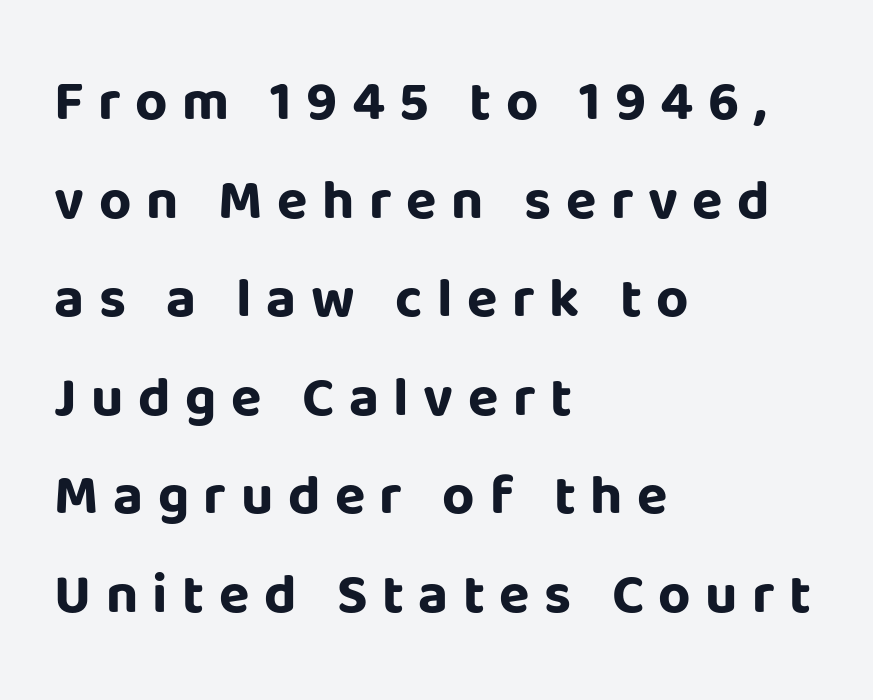
The image shows 56 px bold sans-serif type, upright; set left-aligned, line spacing 1.76x, unusually wide letter spacing (+0.26 em), not underlined; low stroke contrast and a large x-height.
